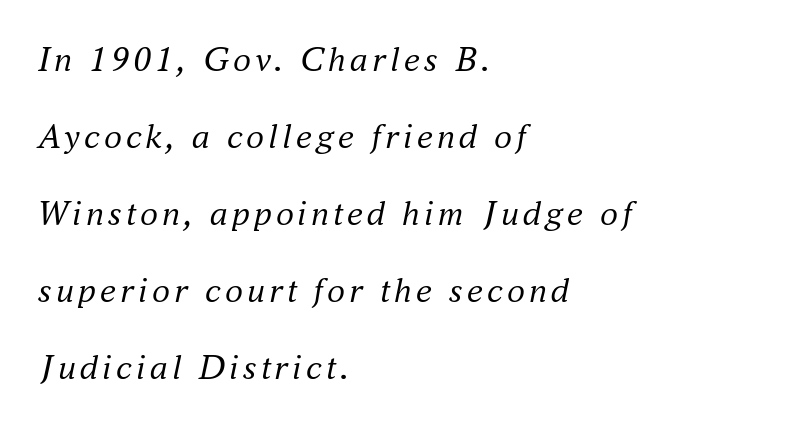
The image shows 36 px regular-weight serif type, italic (leaning right); set left-aligned, loose line spacing (2.14x), not underlined; medium stroke contrast and a small x-height.
